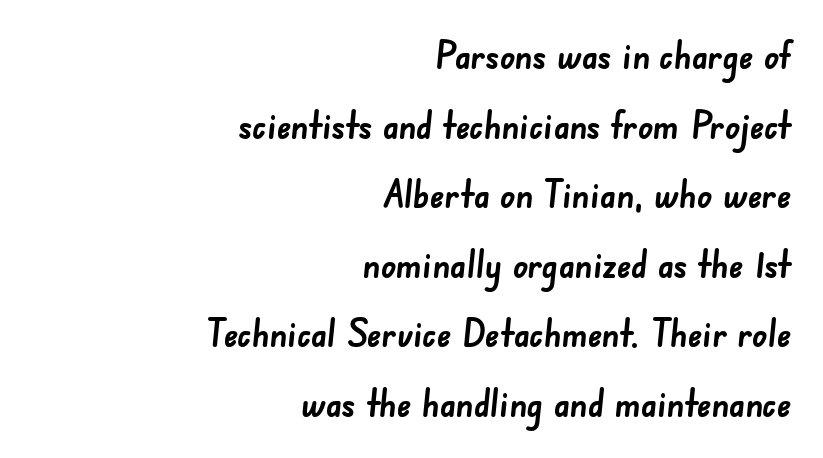
Q: Is the text bold? A: Yes.
Q: Is the typeface a serif or a sans-serif typeface? A: Sans-serif.
Q: Is the text underlined? A: No.
Q: How is the paragraph aligned? A: Right-aligned.
Q: Is the spacing between letters normal or unusually wide? A: Normal.
Q: Width (condensed, normal, or wide)? A: Normal.
Q: Stroke contrast? A: Low.
Q: x-height? A: Small.
Q: Monospaced? A: No.
